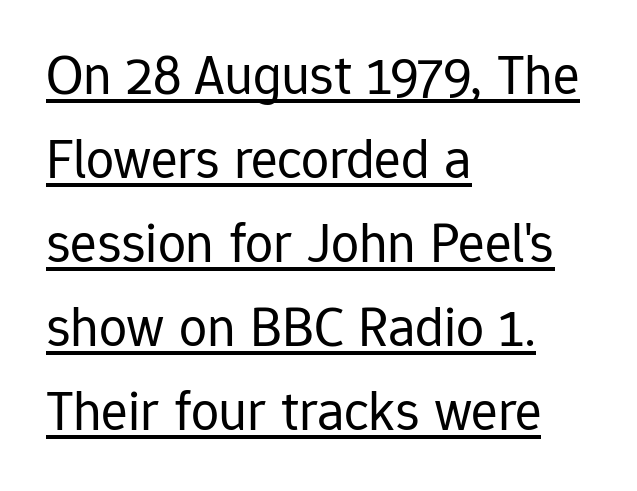
Look at the tracking — it's just the regular setting, nothing added. Grotesque or geometric, the face here clearly has no serifs. Successive baselines arrive at the customary interval. Heaviness? Minimal to ordinary, like unemphasized prose.
